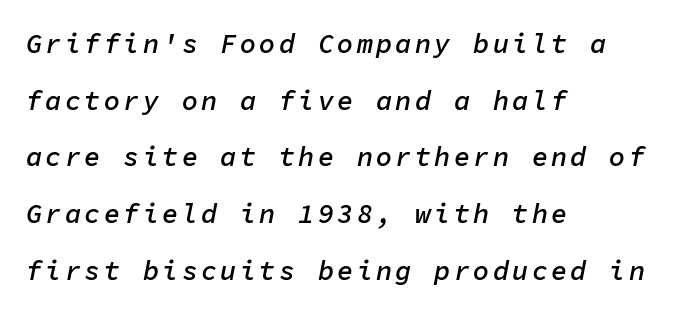
{"italic": "yes", "lean": "right", "slant_degrees": 11, "bold": "semi", "underline": "no", "align": "left", "line_spacing": "loose", "line_spacing_ratio": 2.1, "glyph_px": 27}
